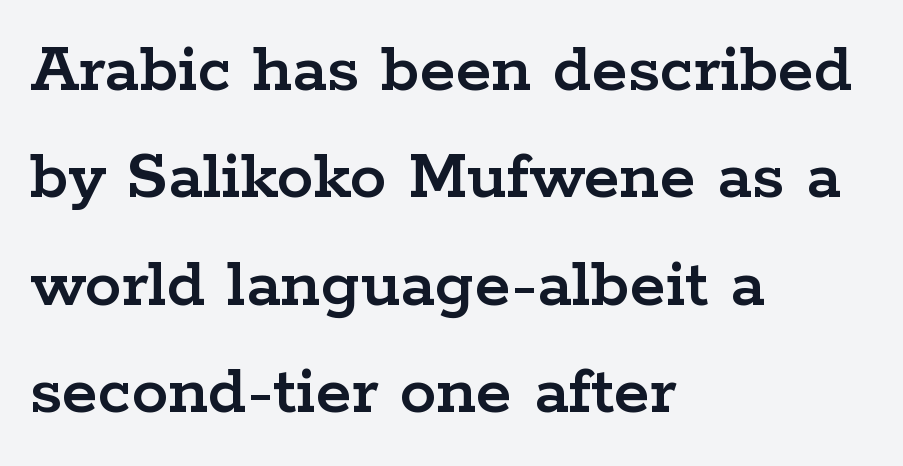
The image shows 73 px wide serif type, upright; set left-aligned, normal line spacing (1.47x), normal letter spacing, not underlined; low stroke contrast and a medium x-height.
